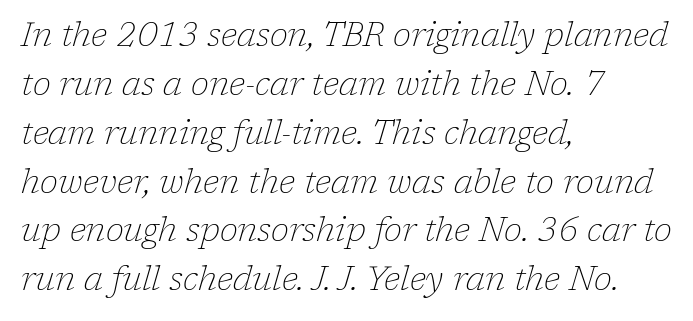
Letterform terminals end in serifs throughout the passage. Underlining? Definitely not there. Proportional: the letters do not fall into vertical columns. The leading is moderate, giving the passage an even texture. The letters are slanted; this is an italic face.
